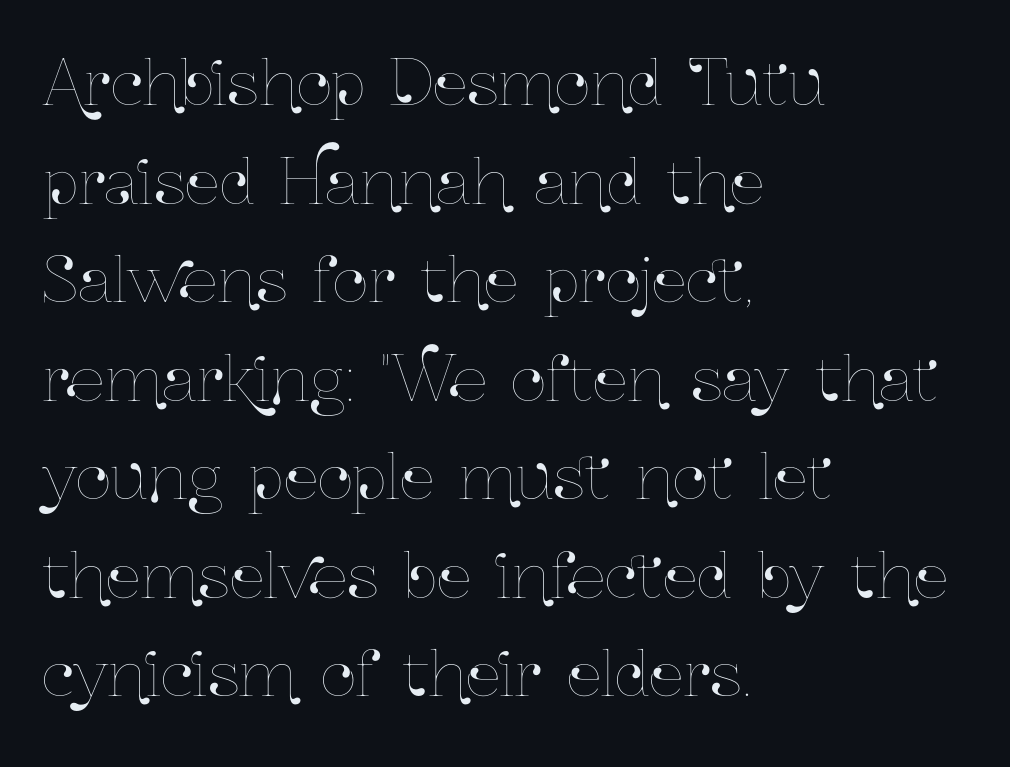
The image shows 62 px condensed type, upright; set left-aligned, normal line spacing (1.59x), normal letter spacing, not underlined; low stroke contrast and a medium x-height.
